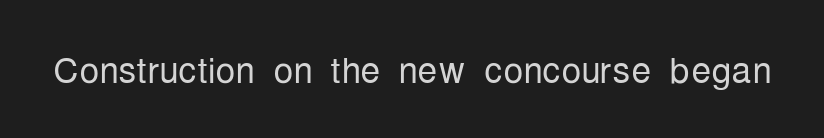
{"serif": "no", "italic": "no", "bold": "no", "weight": "light", "width": "condensed", "stroke_contrast": "low", "x_height": "medium", "monospaced": "no", "underline": "no", "letter_spacing": "normal", "letter_spacing_em": 0.0, "glyph_px": 50}
